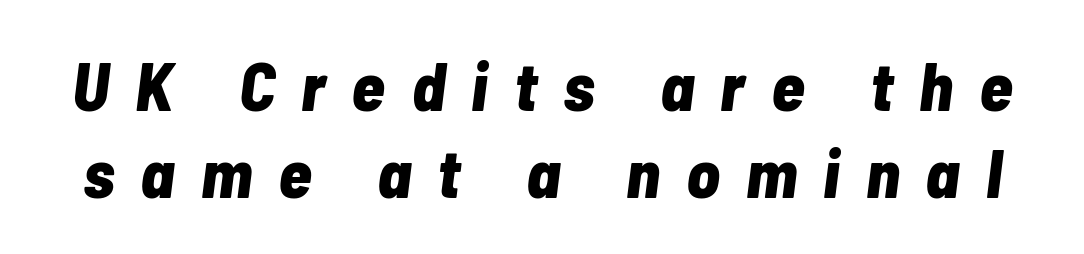
{"italic": "yes", "lean": "right", "slant_degrees": 7, "bold": "yes", "weight": "bold", "width": "condensed", "stroke_contrast": "low", "x_height": "medium", "monospaced": "no", "underline": "no", "line_spacing": "normal", "line_spacing_ratio": 1.26, "letter_spacing": "wide", "letter_spacing_em": 0.38, "glyph_px": 69}
